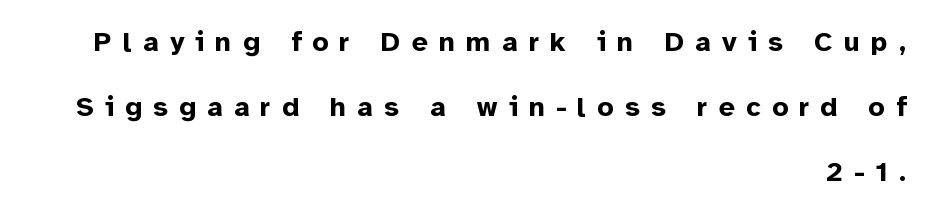
The image shows 28 px bold sans-serif type, upright; set right-aligned, loose line spacing (2.33x), unusually wide letter spacing (+0.4 em), not underlined; low stroke contrast and a medium x-height.
